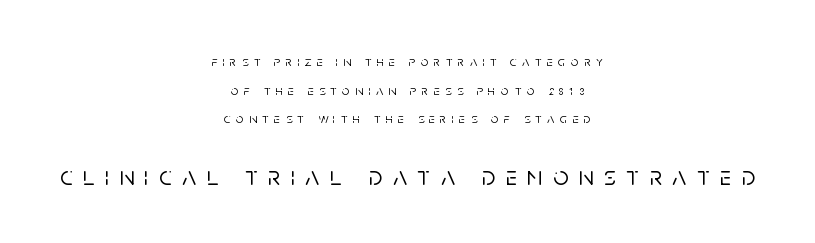
Line spacing here is loose. Whoever set this made the second block the dominant, larger element. Glyph-to-glyph distance is far greater than everyday printed text. Unlike italic type, these characters show no tilt at all.
